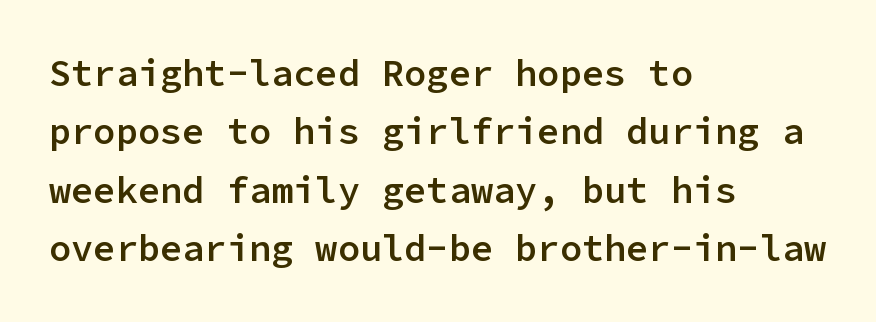
The image shows 37 px semibold sans-serif type, upright, monospaced; set left-aligned, normal line spacing (1.58x), normal letter spacing, not underlined; low stroke contrast and a medium x-height.
